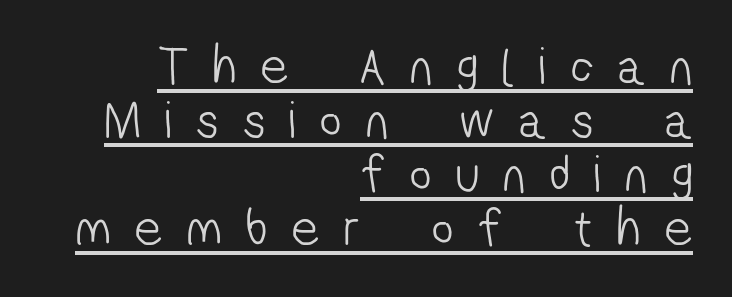
Teacher's note: observe the even right margin — that is flush-right alignment. The glyphs in this specimen are sans serif. Does extra space separate the letters? Yes, quite a lot of it. The rendering uses a small line-height, squeezing the rows.
